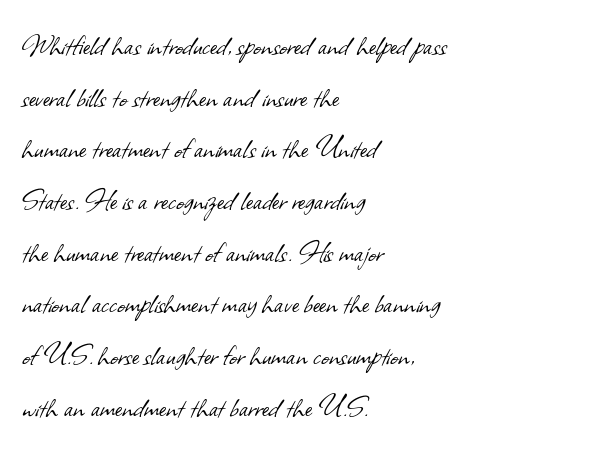
Q: Is the text bold? A: No.
Q: Is the typeface a serif or a sans-serif typeface? A: Sans-serif.
Q: Is the text underlined? A: No.
Q: How is the paragraph aligned? A: Left-aligned.
Q: Is the spacing between letters normal or unusually wide? A: Normal.
Q: Is the spacing between lines tight, normal or loose? A: Normal.
Q: Width (condensed, normal, or wide)? A: Normal.
Q: Stroke contrast? A: Low.
Q: x-height? A: Small.
Q: Monospaced? A: No.
